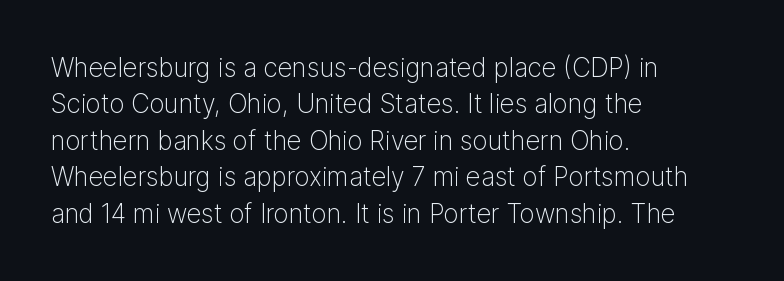
Short and long lines alike share a common starting point at left. The typeface has the unassuming heft of standard copy or less. Is the letter spacing exaggerated? No — it looks like the ordinary default. Has an underline been added? It has not. Posture: vertical.
